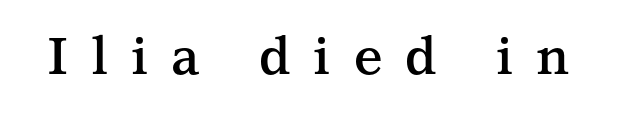
Q: Is the text bold? A: Semi-bold.
Q: Is the text italic (slanted)? A: No, it is upright.
Q: Is the typeface a serif or a sans-serif typeface? A: Serif.
Q: Is the text underlined? A: No.
Q: Is the spacing between letters normal or unusually wide? A: Unusually wide.
Q: Width (condensed, normal, or wide)? A: Normal.
Q: Stroke contrast? A: Medium.
Q: x-height? A: Medium.
Q: Monospaced? A: No.
